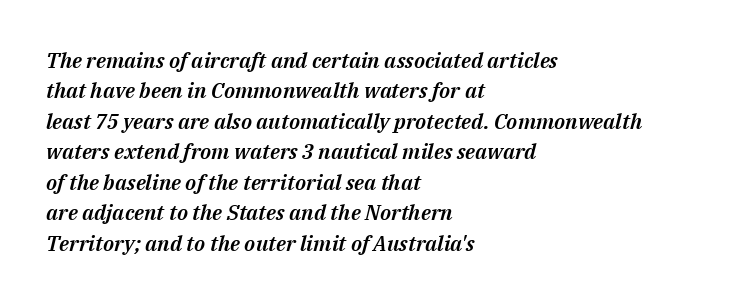
{"italic": "yes", "lean": "right", "slant_degrees": 14, "underline": "no", "align": "left", "line_spacing": "normal", "line_spacing_ratio": 1.45, "letter_spacing": "normal", "letter_spacing_em": 0.0, "glyph_px": 21}
